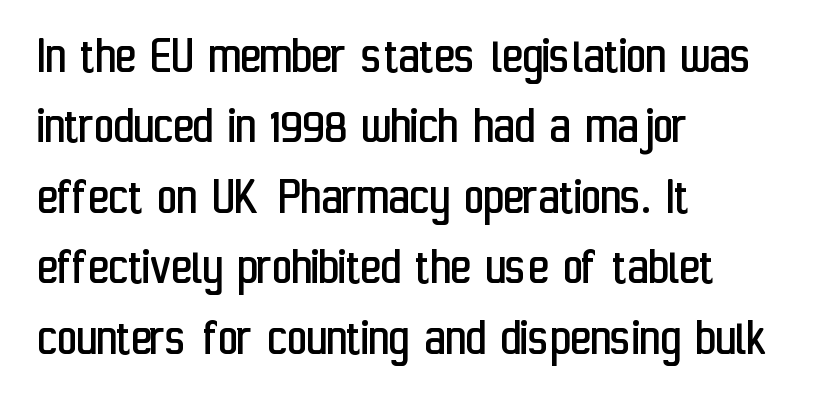
Q: Is the text bold? A: No.
Q: Is the text italic (slanted)? A: No, it is upright.
Q: Is the typeface a serif or a sans-serif typeface? A: Sans-serif.
Q: Is the text underlined? A: No.
Q: How is the paragraph aligned? A: Left-aligned.
Q: Is the spacing between letters normal or unusually wide? A: Normal.
Q: Is the spacing between lines tight, normal or loose? A: Normal.
Q: Width (condensed, normal, or wide)? A: Condensed.
Q: Stroke contrast? A: Low.
Q: x-height? A: Medium.
Q: Monospaced? A: No.
